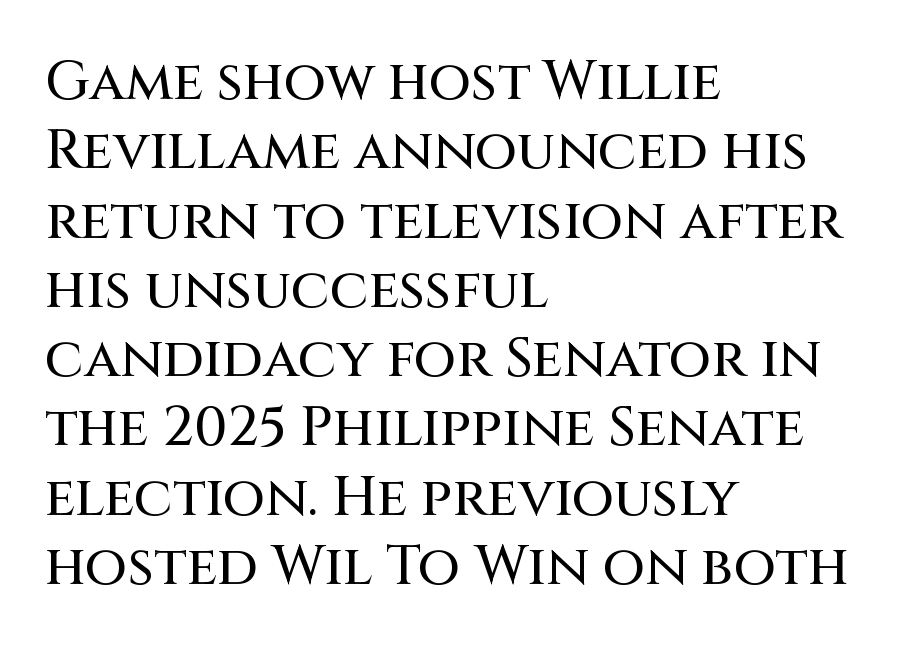
Q: Is the text italic (slanted)? A: No, it is upright.
Q: Is the typeface a serif or a sans-serif typeface? A: Sans-serif.
Q: Is the text underlined? A: No.
Q: How is the paragraph aligned? A: Left-aligned.
Q: Is the spacing between letters normal or unusually wide? A: Normal.
Q: Is the spacing between lines tight, normal or loose? A: Normal.
Q: Width (condensed, normal, or wide)? A: Normal.
Q: Stroke contrast? A: Medium.
Q: x-height? A: Large.
Q: Monospaced? A: No.
